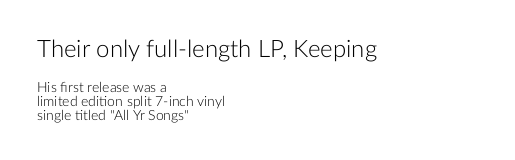
Q: Is the text bold? A: No.
Q: Is the text italic (slanted)? A: No, it is upright.
Q: Is the text underlined? A: No.
Q: How is the paragraph aligned? A: Left-aligned.
Q: Is the spacing between letters normal or unusually wide? A: Normal.
Q: Is the spacing between lines tight, normal or loose? A: Tight.
Q: Which block of text is set in a larger size, the first (top) or the second (bottom)? A: The first (top) one.
